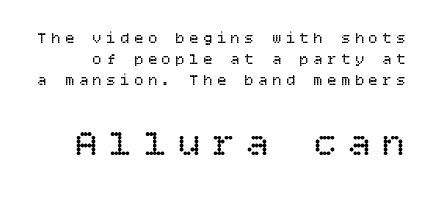
The image shows 37 px regular-weight type, upright; set normal line spacing (1.41x), unusually wide letter spacing (+0.32 em), not underlined; the second (bottom) block is 2.47x larger; low stroke contrast and a large x-height.
